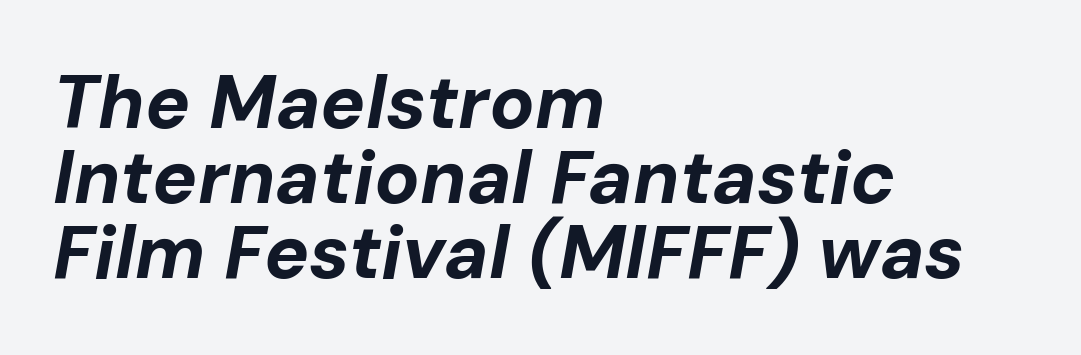
{"italic": "yes", "lean": "right", "slant_degrees": 10, "bold": "yes", "weight": "bold", "width": "normal", "stroke_contrast": "low", "x_height": "medium", "monospaced": "no", "underline": "no", "align": "left", "line_spacing": "tight", "line_spacing_ratio": 1.0, "letter_spacing": "normal", "letter_spacing_em": 0.0, "glyph_px": 75}
